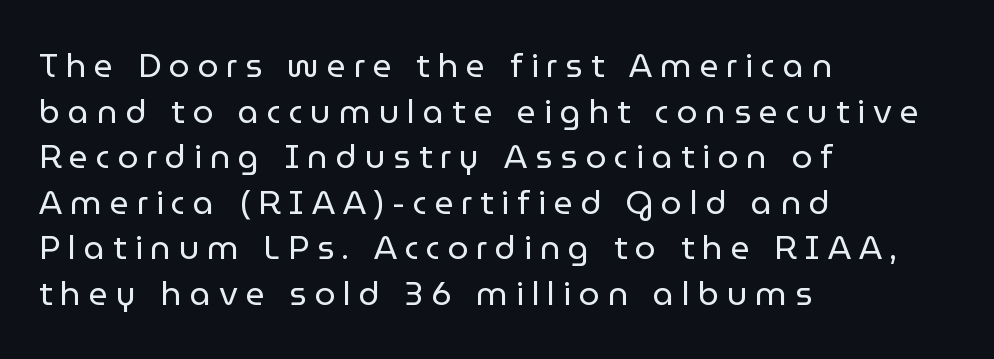
Q: Is the text bold? A: No.
Q: Is the text italic (slanted)? A: No, it is upright.
Q: Is the typeface a serif or a sans-serif typeface? A: Sans-serif.
Q: Is the text underlined? A: No.
Q: How is the paragraph aligned? A: Left-aligned.
Q: Is the spacing between letters normal or unusually wide? A: Unusually wide.
Q: Is the spacing between lines tight, normal or loose? A: Normal.
Q: Width (condensed, normal, or wide)? A: Normal.
Q: Stroke contrast? A: Low.
Q: x-height? A: Medium.
Q: Monospaced? A: No.
